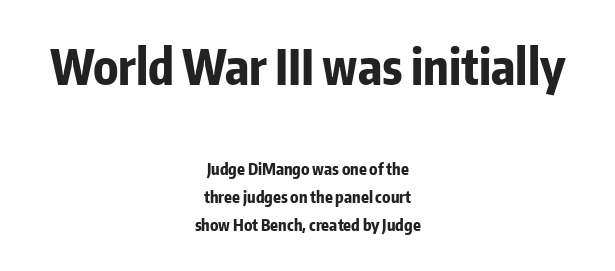
The image shows 48 px bold, condensed sans-serif type, upright; set centered, line spacing 1.76x, normal letter spacing, not underlined; the first (top) block is 3.0x larger; low stroke contrast and a medium x-height.
